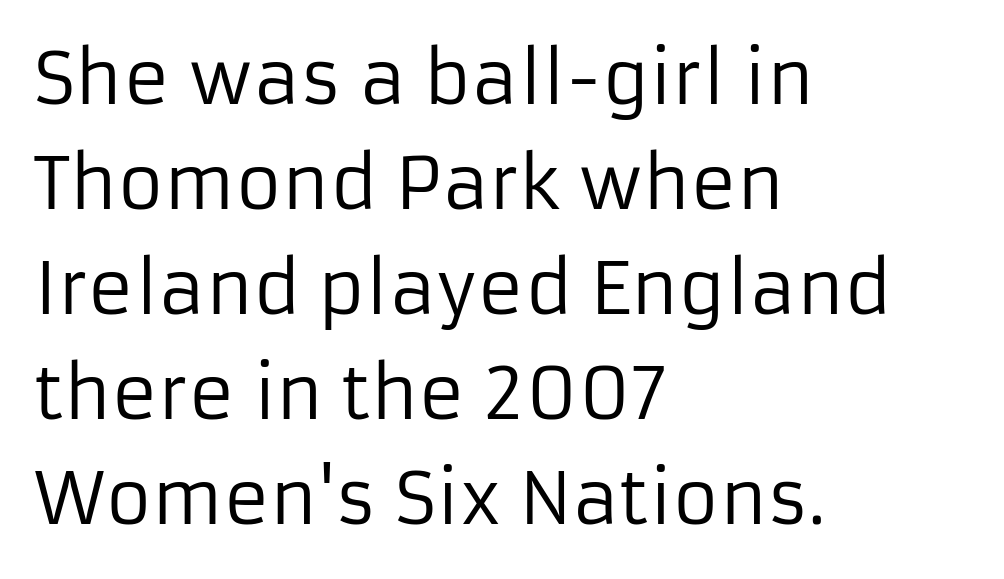
The lines sit at an ordinary, default distance from one another. Spacing verdict: proportional, widths tailored to each character. Posture: upright roman. Descenders are the only things crossing below the line. Layout note: lines flush left.
